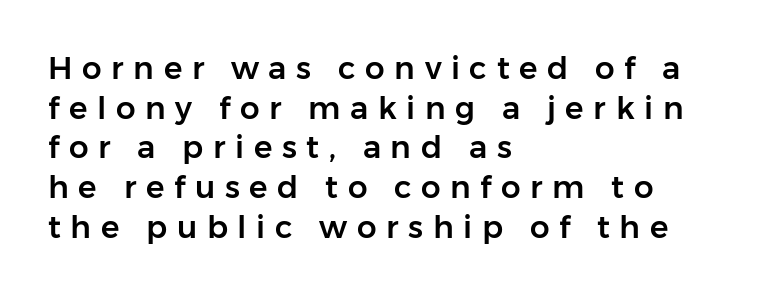
The image shows 31 px sans-serif type, upright; set left-aligned, normal line spacing (1.28x), unusually wide letter spacing (+0.31 em), not underlined; low stroke contrast and a medium x-height.
